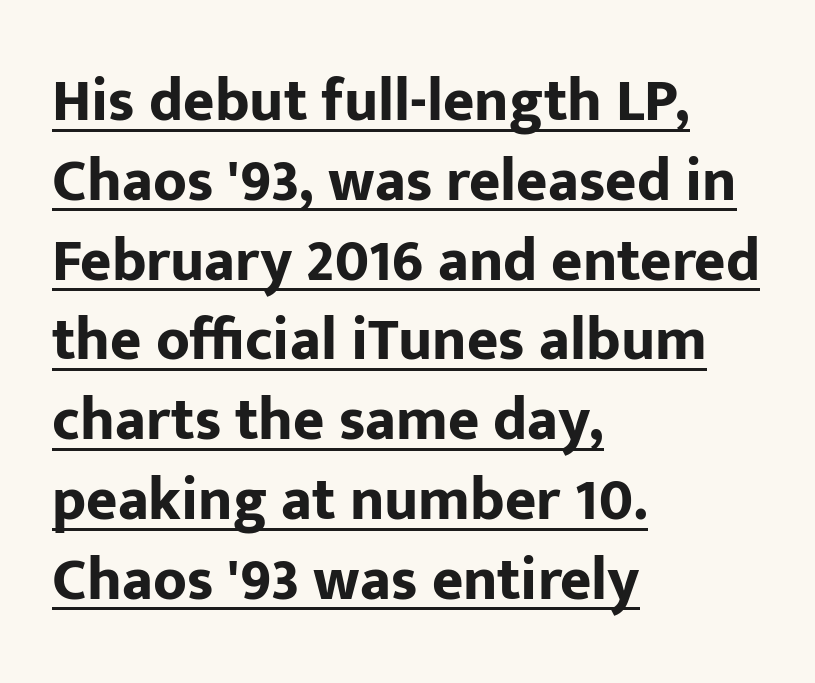
The image shows 60 px bold sans-serif type, upright; set left-aligned, normal line spacing (1.33x), normal letter spacing, underlined; low stroke contrast and a medium x-height.
